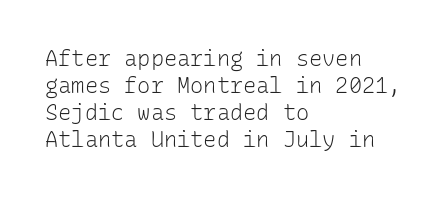
Q: Is the text bold? A: No.
Q: Is the text italic (slanted)? A: No, it is upright.
Q: Is the text underlined? A: No.
Q: How is the paragraph aligned? A: Left-aligned.
Q: Is the spacing between letters normal or unusually wide? A: Normal.
